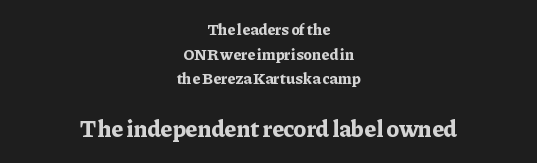
The image shows 24 px bold type, upright; set centered, normal line spacing (1.54x), normal letter spacing, not underlined; the second (bottom) block is 1.5x larger.
